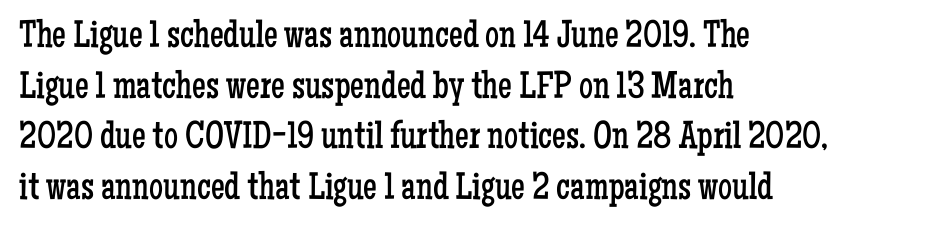
The image shows 39 px regular-weight, condensed serif type, upright; set left-aligned, normal line spacing (1.3x), normal letter spacing, not underlined; low stroke contrast and a medium x-height.
